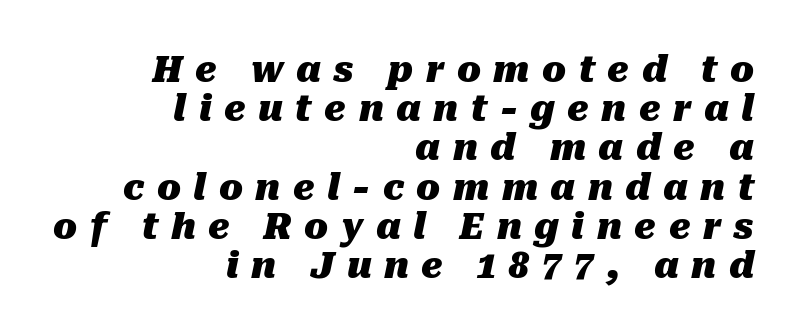
The image shows 35 px heavy type, italic (leaning right); set right-aligned, tight line spacing (1.12x), unusually wide letter spacing (+0.36 em), not underlined; medium stroke contrast and a medium x-height.
